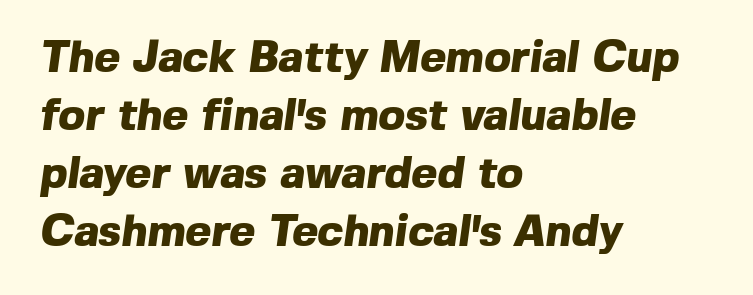
{"serif": "no", "bold": "yes", "weight": "heavy", "width": "normal", "x_height": "medium", "monospaced": "no", "underline": "no", "align": "left", "line_spacing": "normal", "line_spacing_ratio": 1.32, "letter_spacing": "normal", "letter_spacing_em": 0.0, "glyph_px": 44}
